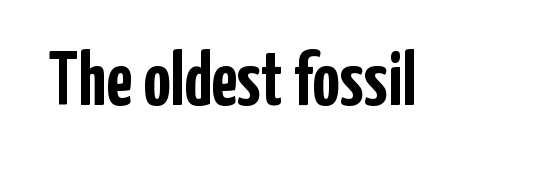
Unlike italic type, these characters show no tilt at all. These lines keep a tight, regular rhythm from letter to letter. Regarding serifs, this sample does without them. As a designer I'd log this as weight 700, bold. Type without underlining. This sample has the flowing, uneven cadence of proportional lettering.
